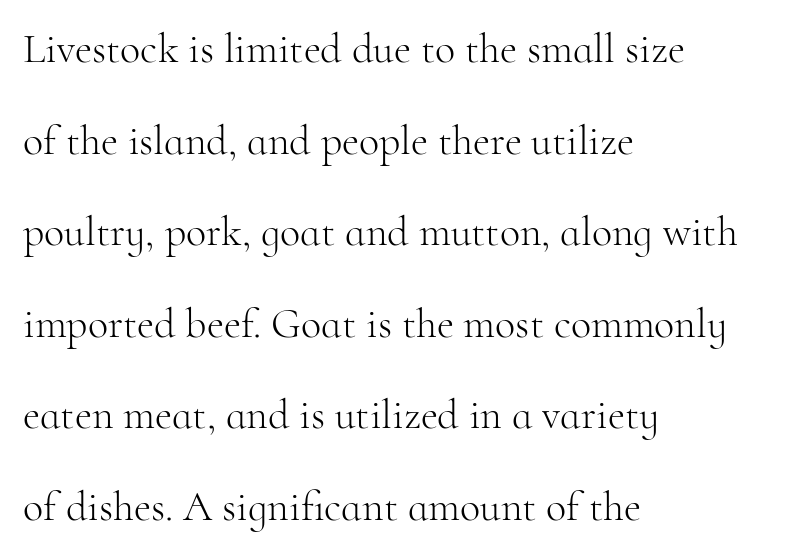
{"serif": "yes", "italic": "no", "bold": "no", "weight": "light", "width": "normal", "stroke_contrast": "high", "x_height": "small", "monospaced": "no", "underline": "no", "align": "left", "line_spacing": "loose", "line_spacing_ratio": 2.18, "letter_spacing": "normal", "letter_spacing_em": 0.0, "glyph_px": 42}
